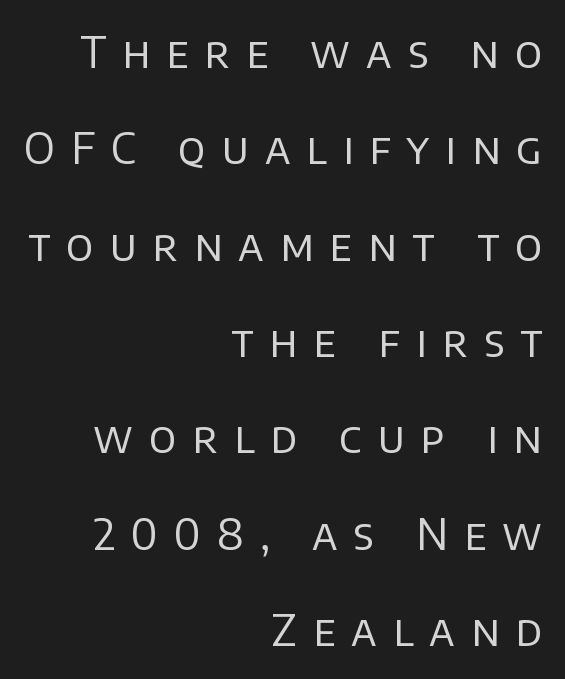
The image shows 43 px regular-weight sans-serif type, upright; set right-aligned, loose line spacing (2.24x), unusually wide letter spacing (+0.37 em), not underlined; low stroke contrast and a large x-height.
